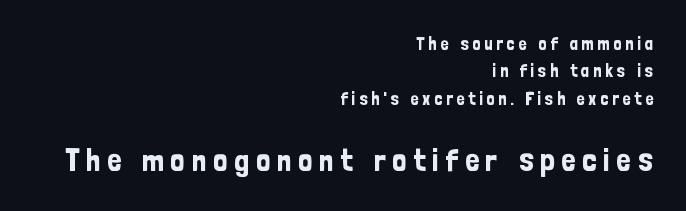
{"serif": "no", "italic": "no", "width": "condensed", "stroke_contrast": "low", "x_height": "medium", "monospaced": "no", "underline": "no", "align": "right", "line_spacing": "normal", "line_spacing_ratio": 1.52, "letter_spacing": "wide", "letter_spacing_em": 0.2, "larger_block": "second", "size_ratio": 1.78, "glyph_px": 32}
